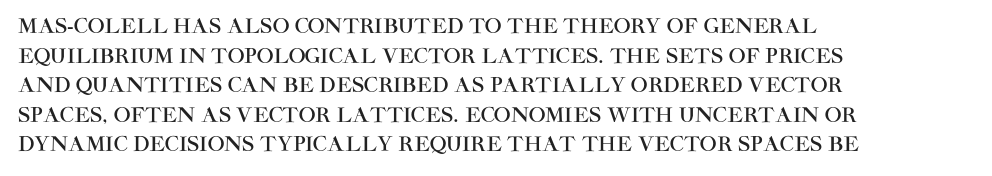
{"italic": "no", "underline": "no", "align": "left", "line_spacing": "normal", "line_spacing_ratio": 1.48, "letter_spacing": "normal", "letter_spacing_em": 0.0, "glyph_px": 20}
